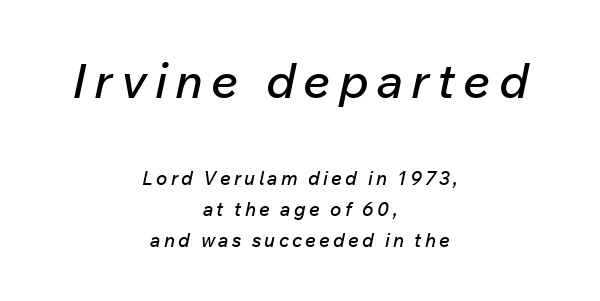
Has an underline been added? It has not. Would a proofreader flag this as italicized? Yes. Each line is balanced around a shared central axis. Size hierarchy here favors the leading block over the trailing one. The line-height multiplier appears to be the usual default.
